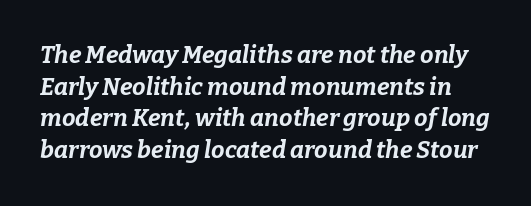
A dark, heavy texture on the line: the type is bold. Underlining? Definitely not there. A normal amount of white space separates one row of letters from the next. How are the letters spaced? Ordinarily, with no added tracking. The lettering tilts uniformly, giving the passage an italic look.
